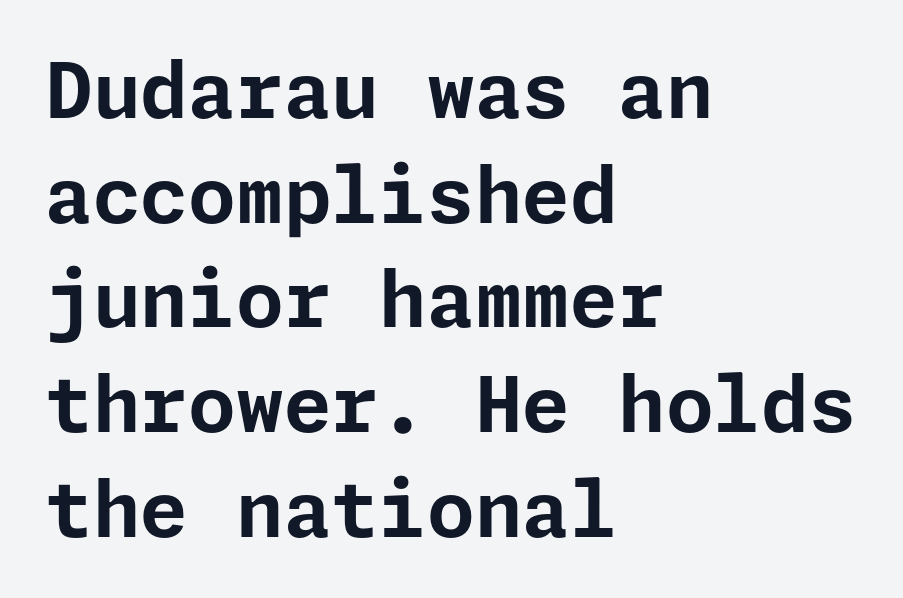
Q: Is the text bold? A: Yes.
Q: Is the text italic (slanted)? A: No, it is upright.
Q: Is the typeface a serif or a sans-serif typeface? A: Sans-serif.
Q: Is the text underlined? A: No.
Q: How is the paragraph aligned? A: Left-aligned.
Q: Is the spacing between letters normal or unusually wide? A: Normal.
Q: Is the spacing between lines tight, normal or loose? A: Normal.
Q: Width (condensed, normal, or wide)? A: Normal.
Q: Stroke contrast? A: Low.
Q: x-height? A: Medium.
